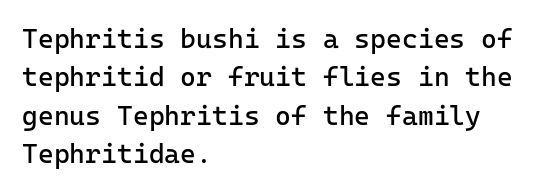
The image shows 27 px text type, upright; set left-aligned, normal line spacing (1.42x), normal letter spacing, not underlined.
